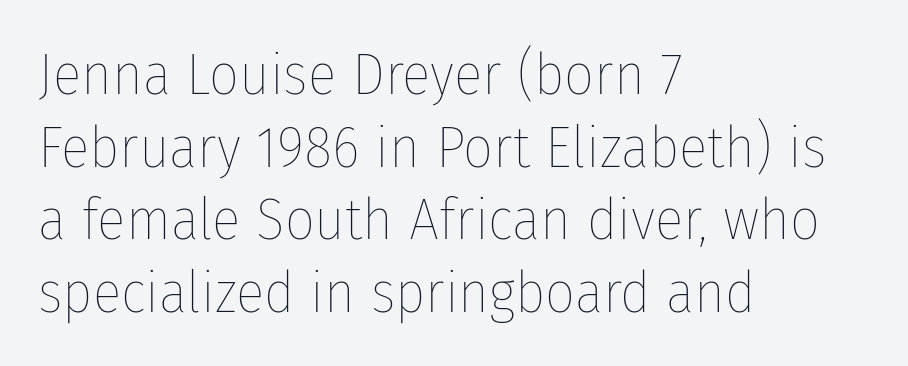
Q: Is the text bold? A: No.
Q: Is the text italic (slanted)? A: No, it is upright.
Q: Is the text underlined? A: No.
Q: How is the paragraph aligned? A: Left-aligned.
Q: Is the spacing between letters normal or unusually wide? A: Normal.
Q: Width (condensed, normal, or wide)? A: Condensed.
Q: Stroke contrast? A: Low.
Q: x-height? A: Medium.
Q: Monospaced? A: No.
